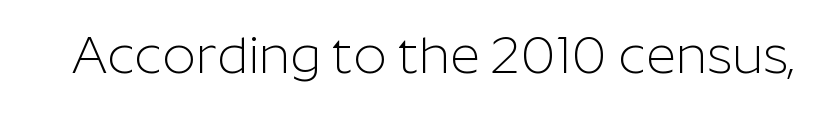
The image shows 52 px light sans-serif type, upright; set normal letter spacing, not underlined; low stroke contrast and a medium x-height.
